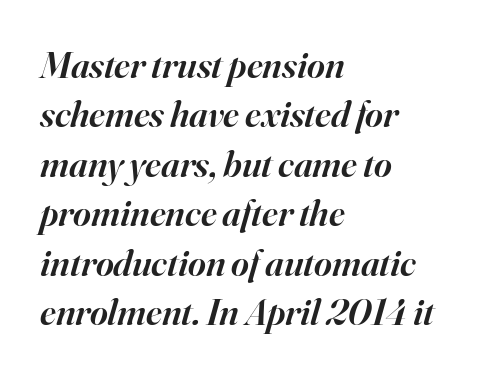
The image shows 38 px semibold serif type, italic (leaning right); set left-aligned, normal line spacing (1.3x), normal letter spacing, not underlined; high stroke contrast and a small x-height.
